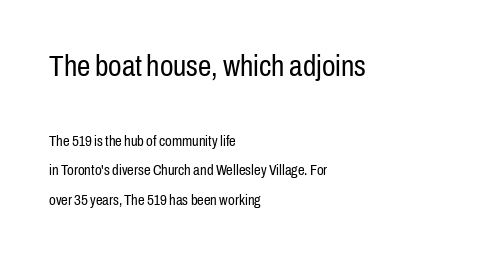
The image shows 30 px regular-weight, condensed sans-serif type, upright; set left-aligned, loose line spacing (1.96x), normal letter spacing, not underlined; the first (top) block is 2.0x larger; low stroke contrast and a medium x-height.
